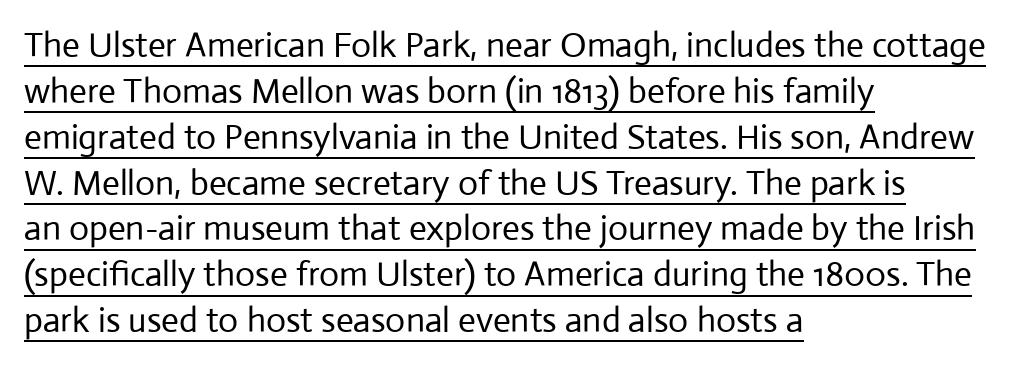
Notice how descenders clear the ascenders below comfortably — that's standard leading. Nope, no serifs anywhere on these letters. Stroke thickness stays within the range of a standard reading face or lighter. The specimen reads as upright at a glance. Characters follow at the spacing the type designer built in. The typesetter chose a ragged-right arrangement here.
